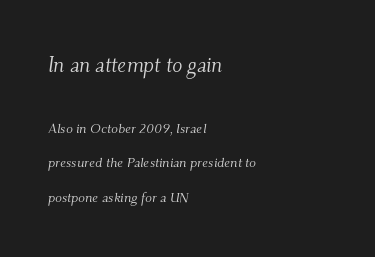
Q: Is the text bold? A: No.
Q: Is the text italic (slanted)? A: Yes, it leans right by about 9 degrees.
Q: Is the text underlined? A: No.
Q: How is the paragraph aligned? A: Left-aligned.
Q: Is the spacing between letters normal or unusually wide? A: Normal.
Q: Is the spacing between lines tight, normal or loose? A: Loose.
Q: Which block of text is set in a larger size, the first (top) or the second (bottom)? A: The first (top) one.
